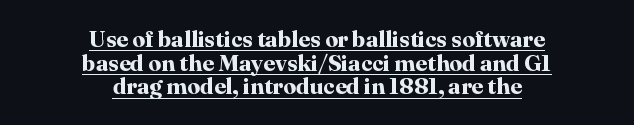
{"italic": "no", "bold": "yes", "underline": "yes", "align": "center", "line_spacing": "tight", "line_spacing_ratio": 1.03, "letter_spacing": "normal", "letter_spacing_em": 0.0, "glyph_px": 23}
